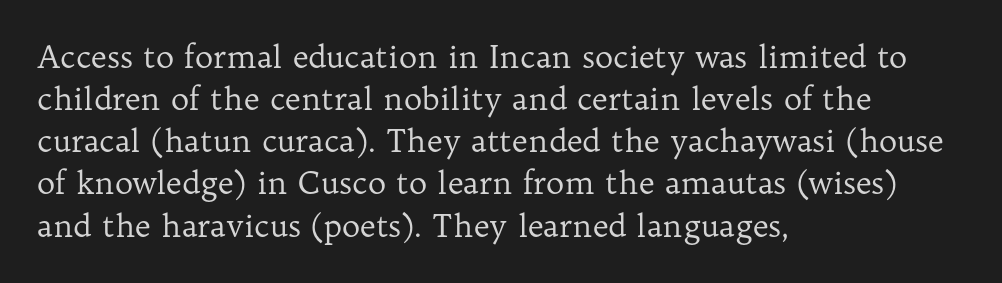
{"serif": "yes", "italic": "no", "bold": "no", "weight": "regular", "width": "normal", "stroke_contrast": "low", "x_height": "medium", "monospaced": "no", "underline": "no", "align": "left", "line_spacing": "normal", "line_spacing_ratio": 1.36, "letter_spacing": "normal", "letter_spacing_em": 0.0, "glyph_px": 31}
